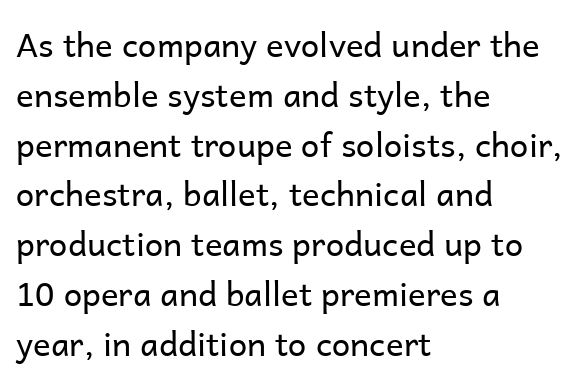
{"serif": "no", "italic": "no", "bold": "no", "weight": "regular", "width": "normal", "stroke_contrast": "low", "x_height": "medium", "monospaced": "no", "underline": "no", "align": "left", "line_spacing": "normal", "line_spacing_ratio": 1.51, "letter_spacing": "normal", "letter_spacing_em": 0.0, "glyph_px": 33}
